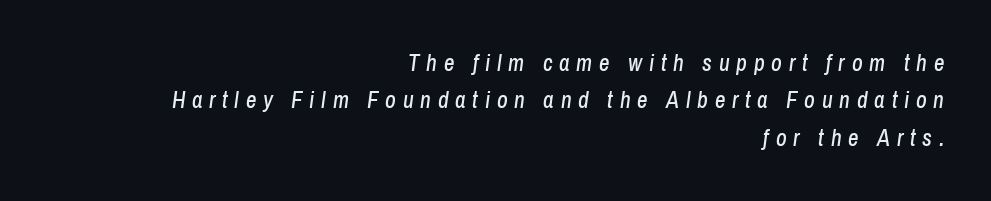
The image shows 23 px text type, italic (leaning right); set right-aligned, normal line spacing (1.63x), unusually wide letter spacing (+0.29 em), not underlined.
